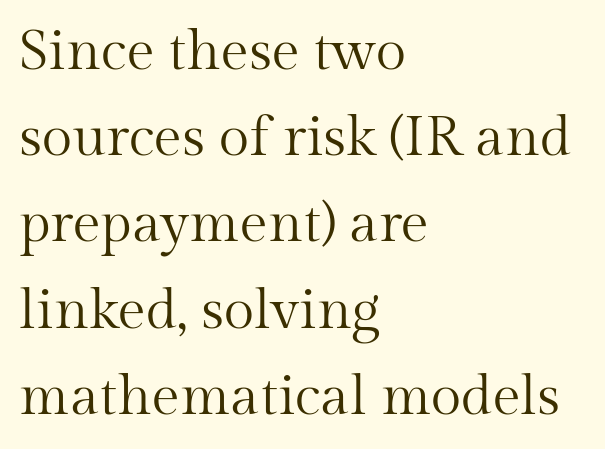
{"serif": "yes", "italic": "no", "bold": "no", "weight": "regular", "width": "normal", "stroke_contrast": "medium", "x_height": "medium", "monospaced": "no", "underline": "no", "align": "left", "line_spacing": "normal", "line_spacing_ratio": 1.54, "letter_spacing": "normal", "letter_spacing_em": 0.0, "glyph_px": 56}
